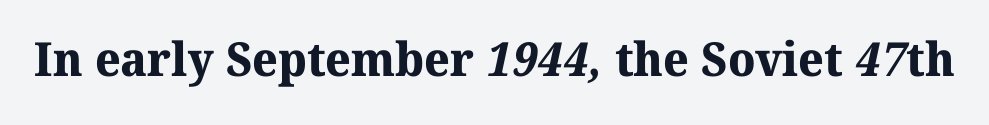
{"serif": "yes", "bold": "yes", "weight": "bold", "width": "normal", "stroke_contrast": "medium", "x_height": "medium", "monospaced": "no", "underline": "no", "letter_spacing": "normal", "letter_spacing_em": 0.0, "glyph_px": 47}
